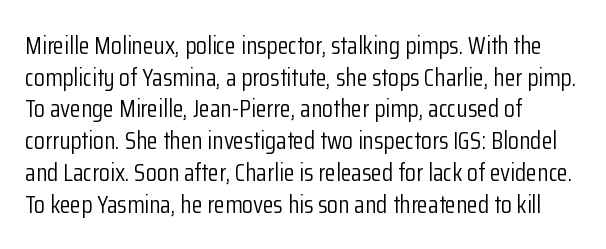
The characters are drawn with everyday or finer stroke widths. The string is rendered with underlining switched off. Leading matches the norm, producing a regular column. This sample uses plain, unmodified letter spacing.
